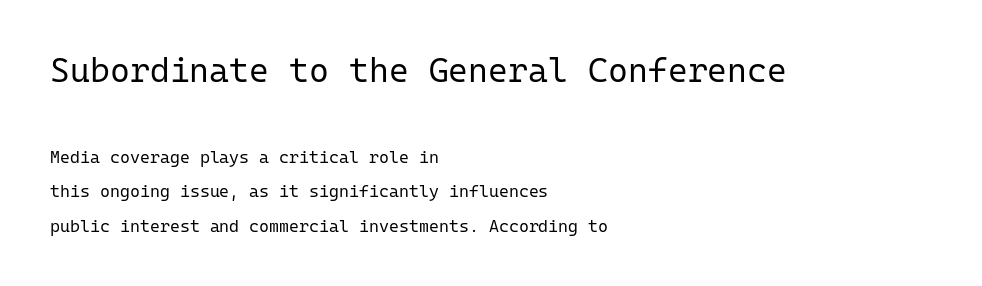
Q: Is the text bold? A: No.
Q: Is the text italic (slanted)? A: No, it is upright.
Q: Is the typeface a serif or a sans-serif typeface? A: Sans-serif.
Q: Is the text underlined? A: No.
Q: How is the paragraph aligned? A: Left-aligned.
Q: Is the spacing between letters normal or unusually wide? A: Normal.
Q: Is the spacing between lines tight, normal or loose? A: Loose.
Q: Which block of text is set in a larger size, the first (top) or the second (bottom)? A: The first (top) one.
Q: Width (condensed, normal, or wide)? A: Normal.
Q: Stroke contrast? A: Low.
Q: x-height? A: Medium.
Q: Monospaced? A: Yes.
